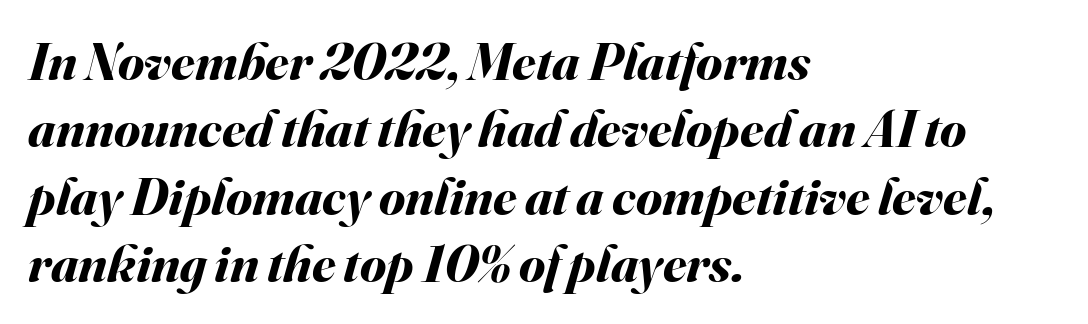
Q: Is the text bold? A: Yes.
Q: Is the text italic (slanted)? A: Yes, it leans right by about 16 degrees.
Q: Is the text underlined? A: No.
Q: How is the paragraph aligned? A: Left-aligned.
Q: Is the spacing between letters normal or unusually wide? A: Normal.
Q: Is the spacing between lines tight, normal or loose? A: Normal.
Q: Width (condensed, normal, or wide)? A: Normal.
Q: Stroke contrast? A: Medium.
Q: x-height? A: Small.
Q: Monospaced? A: No.
